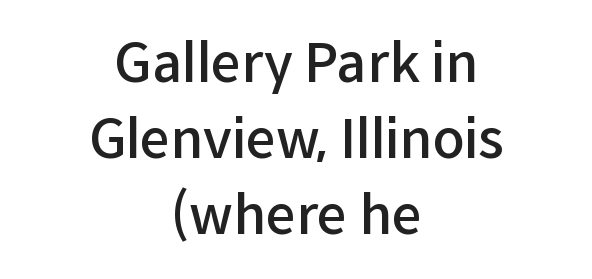
Q: Is the text bold? A: Semi-bold.
Q: Is the text italic (slanted)? A: No, it is upright.
Q: Is the typeface a serif or a sans-serif typeface? A: Sans-serif.
Q: Is the text underlined? A: No.
Q: How is the paragraph aligned? A: Centered.
Q: Is the spacing between letters normal or unusually wide? A: Normal.
Q: Is the spacing between lines tight, normal or loose? A: Normal.
Q: Width (condensed, normal, or wide)? A: Normal.
Q: Stroke contrast? A: Low.
Q: x-height? A: Medium.
Q: Monospaced? A: No.
